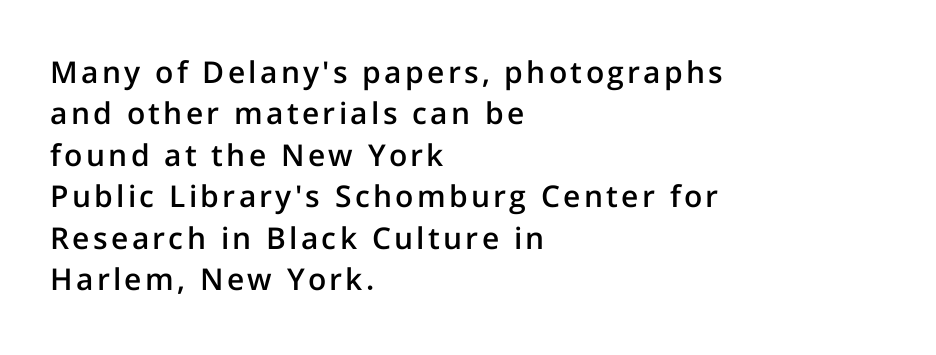
{"serif": "no", "italic": "no", "bold": "semi", "weight": "semibold", "width": "normal", "stroke_contrast": "low", "x_height": "medium", "monospaced": "no", "underline": "no", "align": "left", "line_spacing": "normal", "line_spacing_ratio": 1.38, "glyph_px": 30}
